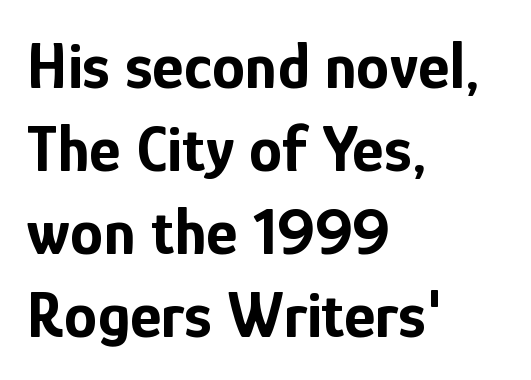
The image shows 67 px bold, condensed sans-serif type, upright; set left-aligned, line spacing 1.24x, normal letter spacing, not underlined; low stroke contrast and a medium x-height.
